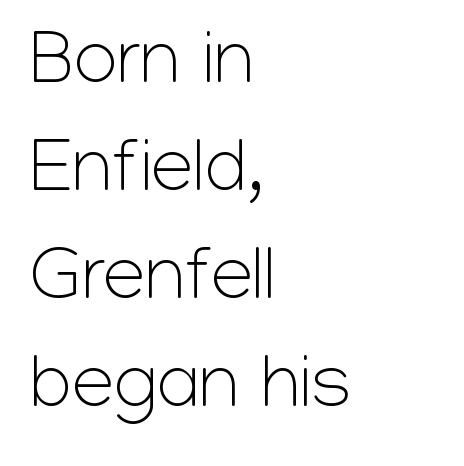
The image shows 76 px light sans-serif type, upright; set left-aligned, normal line spacing (1.42x), normal letter spacing, not underlined; low stroke contrast and a medium x-height.
